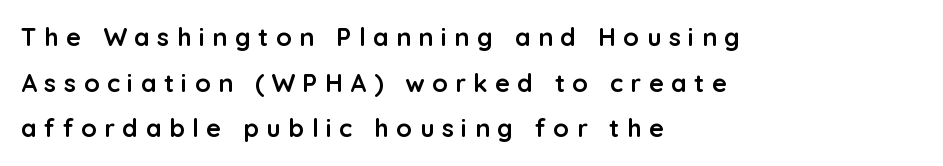
These lines are set flush left with a ragged right edge. The line texture is sparse and dotted thanks to wide tracking. Upright lettering throughout. Descenders hang freely into open space. The letters are bold, with thick, heavy strokes.
